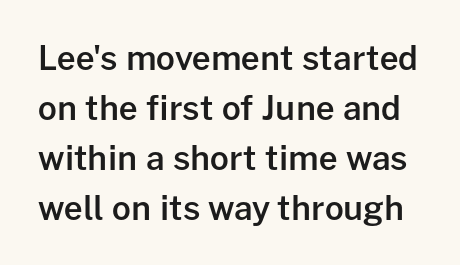
The image shows 33 px semibold sans-serif type, upright; set normal line spacing (1.52x), normal letter spacing, not underlined; low stroke contrast and a medium x-height.
